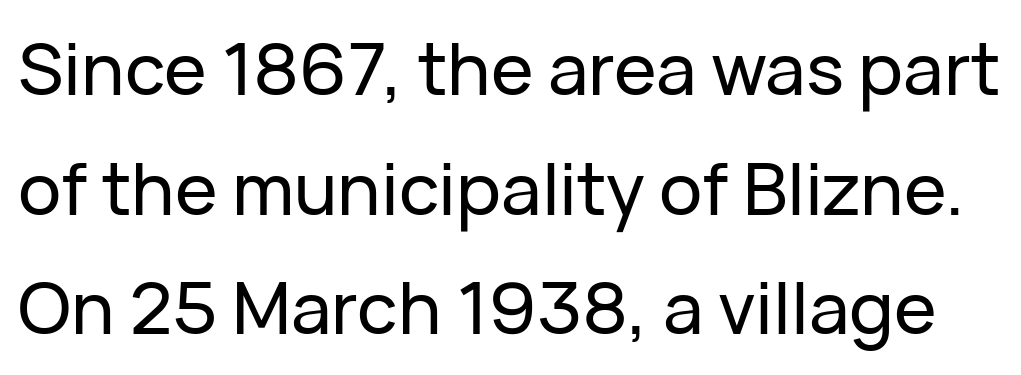
Q: Is the text italic (slanted)? A: No, it is upright.
Q: Is the typeface a serif or a sans-serif typeface? A: Sans-serif.
Q: Is the text underlined? A: No.
Q: Is the spacing between letters normal or unusually wide? A: Normal.
Q: Is the spacing between lines tight, normal or loose? A: Normal.
Q: Width (condensed, normal, or wide)? A: Normal.
Q: Stroke contrast? A: Low.
Q: x-height? A: Medium.
Q: Monospaced? A: No.
